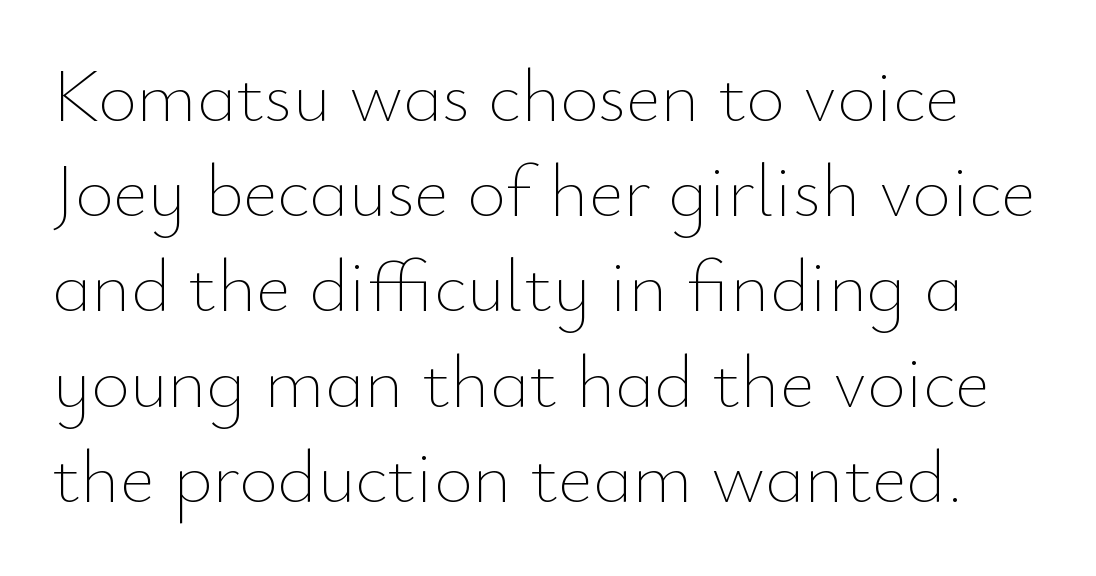
{"italic": "no", "bold": "no", "weight": "thin", "width": "normal", "stroke_contrast": "low", "x_height": "small", "monospaced": "no", "underline": "no", "line_spacing": "normal", "line_spacing_ratio": 1.27, "letter_spacing": "normal", "letter_spacing_em": 0.0, "glyph_px": 75}
